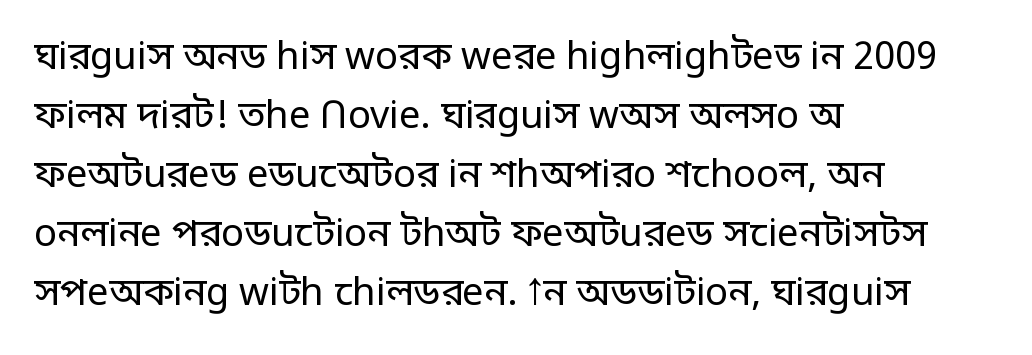
The image shows 38 px regular-weight sans-serif type, upright; set left-aligned, normal line spacing (1.55x), normal letter spacing, not underlined; low stroke contrast and a large x-height.
